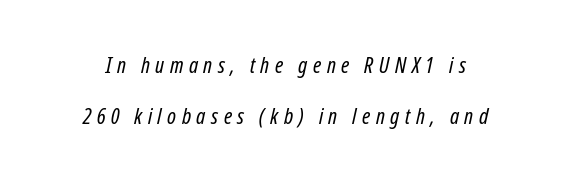
The image shows 22 px text type, italic (leaning right); set loose line spacing (2.32x), unusually wide letter spacing (+0.25 em), not underlined.
